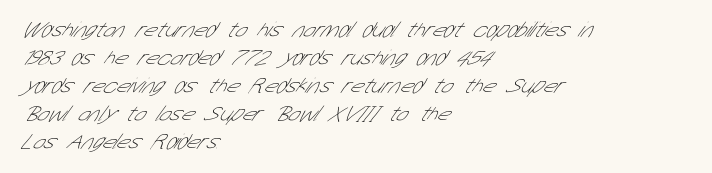
Standard letterfit; no display-style spreading of the glyphs. The leading is moderate, giving the passage an even texture. Rule under the text: the space is simply empty. Alignment: flush left. Weight class: somewhere from thin through regular.
